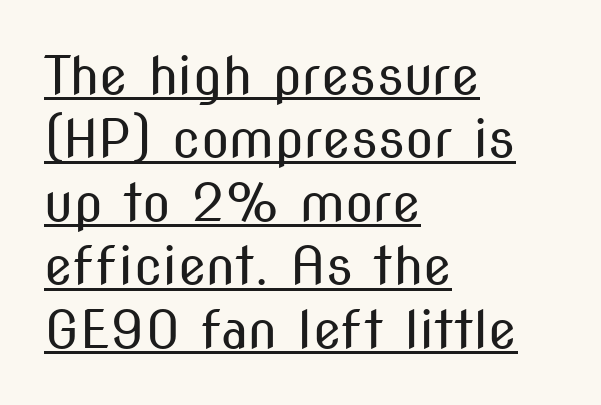
Q: Is the text bold? A: No.
Q: Is the text italic (slanted)? A: No, it is upright.
Q: Is the typeface a serif or a sans-serif typeface? A: Sans-serif.
Q: Is the text underlined? A: Yes.
Q: How is the paragraph aligned? A: Left-aligned.
Q: Is the spacing between letters normal or unusually wide? A: Normal.
Q: Width (condensed, normal, or wide)? A: Condensed.
Q: Stroke contrast? A: Medium.
Q: x-height? A: Medium.
Q: Monospaced? A: No.
